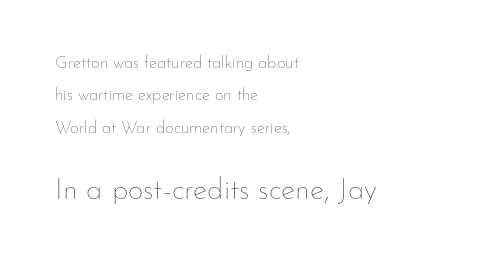
{"italic": "no", "bold": "no", "weight": "thin", "width": "normal", "stroke_contrast": "low", "x_height": "small", "monospaced": "no", "underline": "no", "align": "left", "line_spacing": "loose", "line_spacing_ratio": 1.91, "letter_spacing": "normal", "letter_spacing_em": 0.0, "larger_block": "second", "size_ratio": 1.76, "glyph_px": 30}
